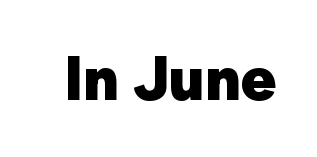
{"serif": "no", "italic": "no", "bold": "yes", "weight": "heavy", "width": "normal", "stroke_contrast": "low", "x_height": "medium", "monospaced": "no", "underline": "no", "letter_spacing": "normal", "letter_spacing_em": 0.0, "glyph_px": 62}
